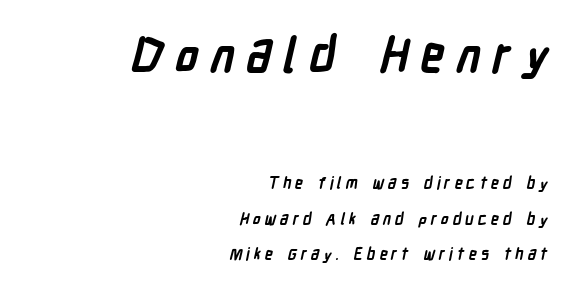
Q: Is the text bold? A: Yes.
Q: Is the typeface a serif or a sans-serif typeface? A: Sans-serif.
Q: Is the text underlined? A: No.
Q: How is the paragraph aligned? A: Right-aligned.
Q: Is the spacing between letters normal or unusually wide? A: Unusually wide.
Q: Is the spacing between lines tight, normal or loose? A: Loose.
Q: Which block of text is set in a larger size, the first (top) or the second (bottom)? A: The first (top) one.
Q: Width (condensed, normal, or wide)? A: Condensed.
Q: Stroke contrast? A: Low.
Q: x-height? A: Medium.
Q: Monospaced? A: No.
